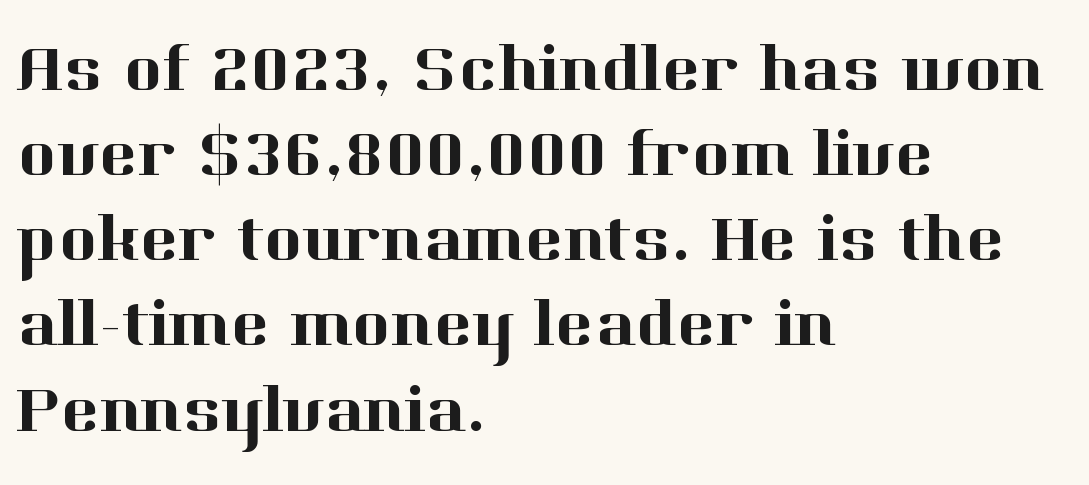
The image shows 66 px serif type, upright; set left-aligned, normal line spacing (1.29x), normal letter spacing, not underlined; high stroke contrast and a medium x-height.
